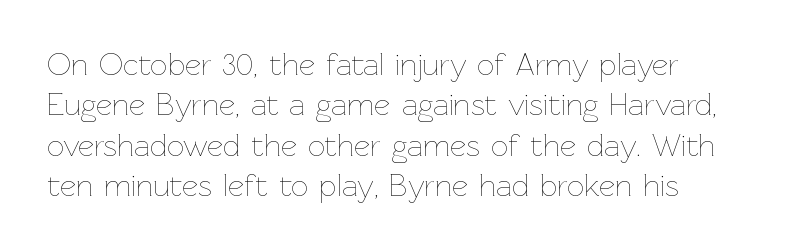
The image shows 31 px thin type, upright; set normal line spacing (1.3x), normal letter spacing, not underlined; low stroke contrast and a medium x-height.
